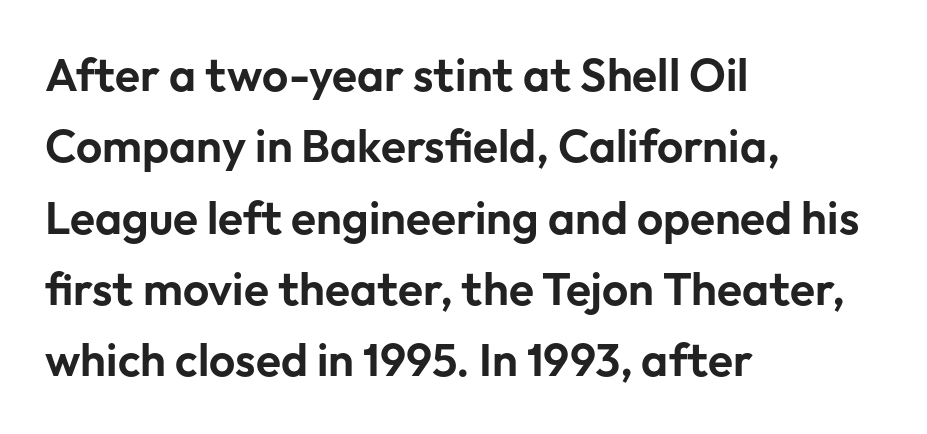
Notice how descenders clear the ascenders below comfortably — that's standard leading. Unmarked baselines from the first word to the last. Nobody touched the tracking dial on this one. This sample is left-justified, so line endings fall wherever the words run out.
